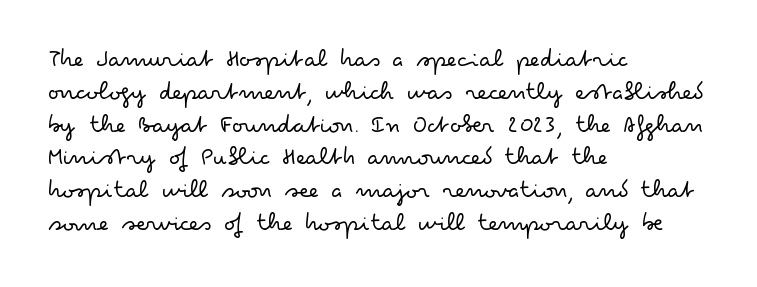
{"italic": "no", "bold": "no", "underline": "no", "align": "left", "line_spacing": "normal", "line_spacing_ratio": 1.26, "letter_spacing": "normal", "letter_spacing_em": 0.0, "glyph_px": 26}
